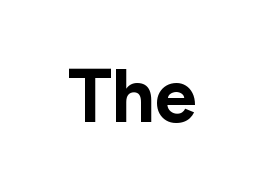
The image shows 76 px bold sans-serif type, upright; set normal letter spacing, not underlined; low stroke contrast and a medium x-height.
